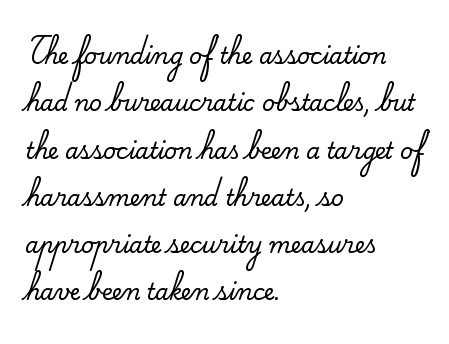
The image shows 22 px text type; set left-aligned, loose line spacing (2.15x), normal letter spacing, not underlined.
